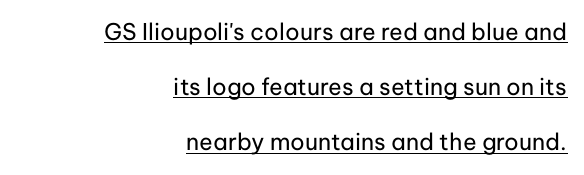
The rag falls on the left side of this text block. The axis of the letterforms is exactly vertical. Glyph-to-glyph distance matches everyday printed text. Reading down the column, the eye jumps a long way to each next line.
